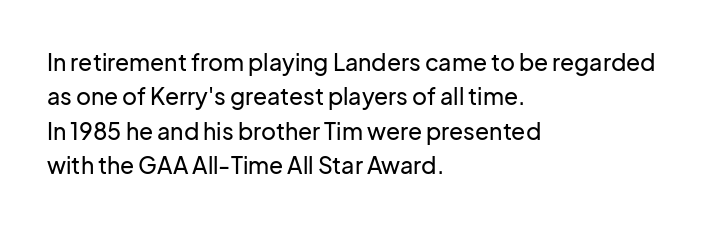
{"italic": "no", "underline": "no", "align": "left", "line_spacing": "normal", "line_spacing_ratio": 1.49, "letter_spacing": "normal", "letter_spacing_em": 0.0, "glyph_px": 23}
